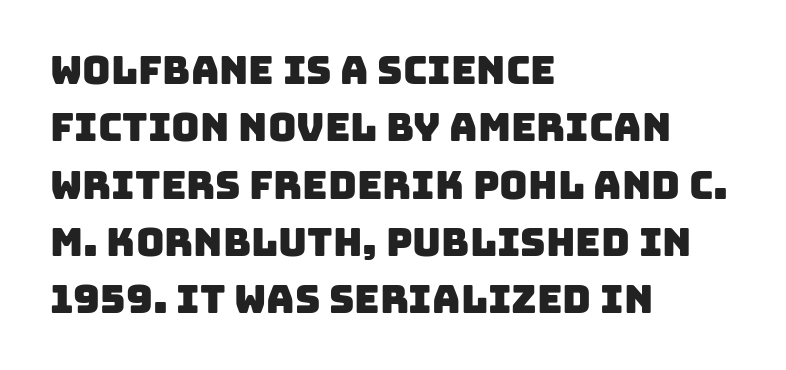
Q: Is the typeface a serif or a sans-serif typeface? A: Sans-serif.
Q: Is the text underlined? A: No.
Q: How is the paragraph aligned? A: Left-aligned.
Q: Is the spacing between letters normal or unusually wide? A: Normal.
Q: Is the spacing between lines tight, normal or loose? A: Normal.
Q: Width (condensed, normal, or wide)? A: Normal.
Q: Stroke contrast? A: Low.
Q: x-height? A: Large.
Q: Monospaced? A: No.
